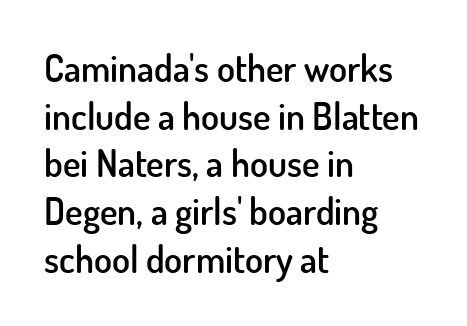
Q: Is the text bold? A: Semi-bold.
Q: Is the text italic (slanted)? A: No, it is upright.
Q: Is the typeface a serif or a sans-serif typeface? A: Sans-serif.
Q: Is the text underlined? A: No.
Q: How is the paragraph aligned? A: Left-aligned.
Q: Is the spacing between letters normal or unusually wide? A: Normal.
Q: Is the spacing between lines tight, normal or loose? A: Normal.
Q: Width (condensed, normal, or wide)? A: Normal.
Q: Stroke contrast? A: Low.
Q: x-height? A: Small.
Q: Monospaced? A: No.
